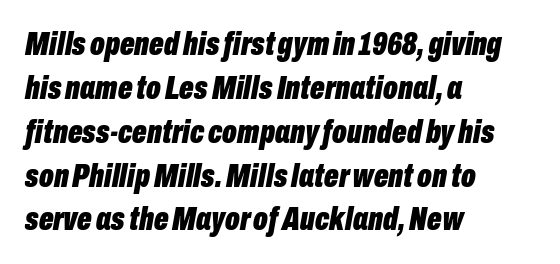
The image shows 34 px bold, condensed type, italic (leaning right); set left-aligned, normal line spacing (1.29x), normal letter spacing, not underlined; low stroke contrast and a medium x-height.
